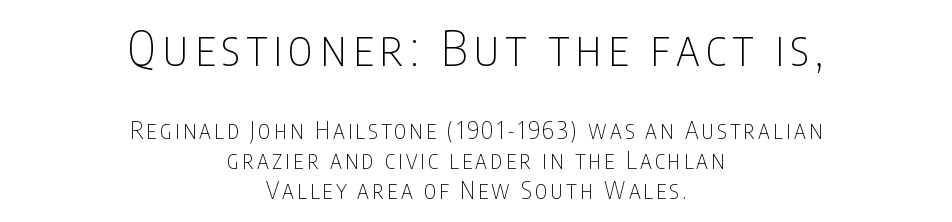
Q: Is the text bold? A: No.
Q: Is the text italic (slanted)? A: No, it is upright.
Q: Is the typeface a serif or a sans-serif typeface? A: Sans-serif.
Q: Is the text underlined? A: No.
Q: How is the paragraph aligned? A: Centered.
Q: Is the spacing between lines tight, normal or loose? A: Normal.
Q: Which block of text is set in a larger size, the first (top) or the second (bottom)? A: The first (top) one.
Q: Width (condensed, normal, or wide)? A: Condensed.
Q: Stroke contrast? A: Low.
Q: x-height? A: Large.
Q: Monospaced? A: No.
